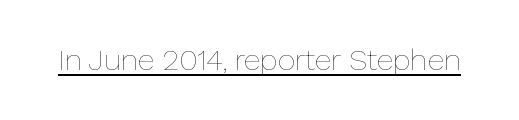
{"italic": "no", "bold": "no", "weight": "thin", "width": "normal", "stroke_contrast": "low", "x_height": "medium", "monospaced": "no", "underline": "yes", "letter_spacing": "normal", "letter_spacing_em": 0.0, "glyph_px": 30}
